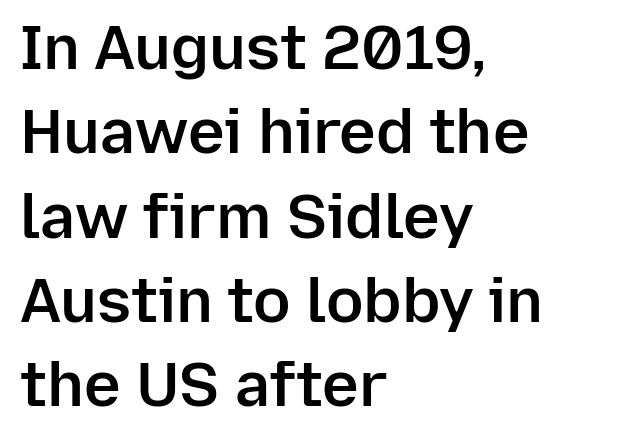
{"serif": "no", "italic": "no", "bold": "semi", "weight": "semibold", "width": "normal", "stroke_contrast": "low", "x_height": "medium", "monospaced": "no", "underline": "no", "align": "left", "line_spacing": "normal", "line_spacing_ratio": 1.36, "letter_spacing": "normal", "letter_spacing_em": 0.0, "glyph_px": 62}
